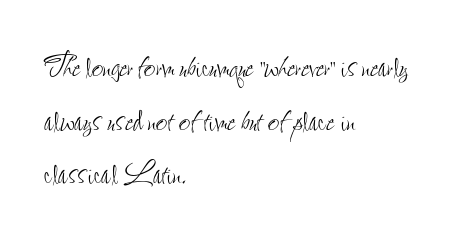
{"bold": "no", "weight": "thin", "width": "condensed", "stroke_contrast": "low", "x_height": "small", "monospaced": "no", "underline": "no", "align": "left", "line_spacing": "normal", "line_spacing_ratio": 1.34, "letter_spacing": "normal", "letter_spacing_em": 0.0, "glyph_px": 40}
